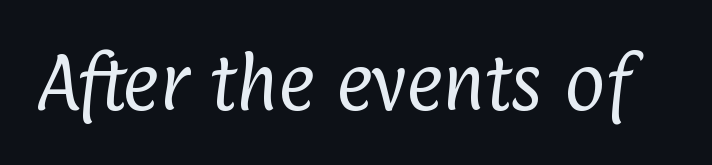
The image shows 63 px regular-weight, condensed sans-serif type; set normal letter spacing, not underlined; low stroke contrast and a medium x-height.
